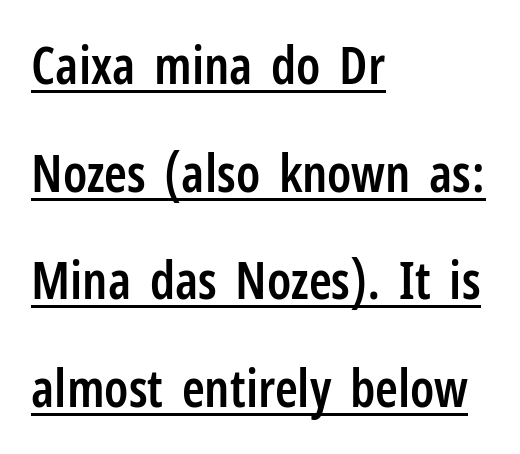
Q: Is the text bold? A: Semi-bold.
Q: Is the text italic (slanted)? A: No, it is upright.
Q: Is the typeface a serif or a sans-serif typeface? A: Sans-serif.
Q: Is the text underlined? A: Yes.
Q: How is the paragraph aligned? A: Left-aligned.
Q: Is the spacing between letters normal or unusually wide? A: Normal.
Q: Is the spacing between lines tight, normal or loose? A: Loose.
Q: Width (condensed, normal, or wide)? A: Condensed.
Q: Stroke contrast? A: Low.
Q: x-height? A: Medium.
Q: Monospaced? A: No.
